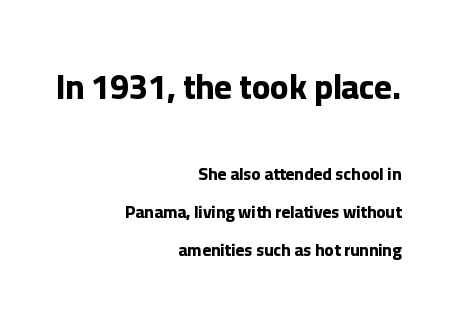
Q: Is the text bold? A: Yes.
Q: Is the text italic (slanted)? A: No, it is upright.
Q: Is the typeface a serif or a sans-serif typeface? A: Sans-serif.
Q: Is the text underlined? A: No.
Q: How is the paragraph aligned? A: Right-aligned.
Q: Is the spacing between letters normal or unusually wide? A: Normal.
Q: Is the spacing between lines tight, normal or loose? A: Loose.
Q: Which block of text is set in a larger size, the first (top) or the second (bottom)? A: The first (top) one.
Q: Width (condensed, normal, or wide)? A: Normal.
Q: Stroke contrast? A: Low.
Q: x-height? A: Medium.
Q: Monospaced? A: No.
